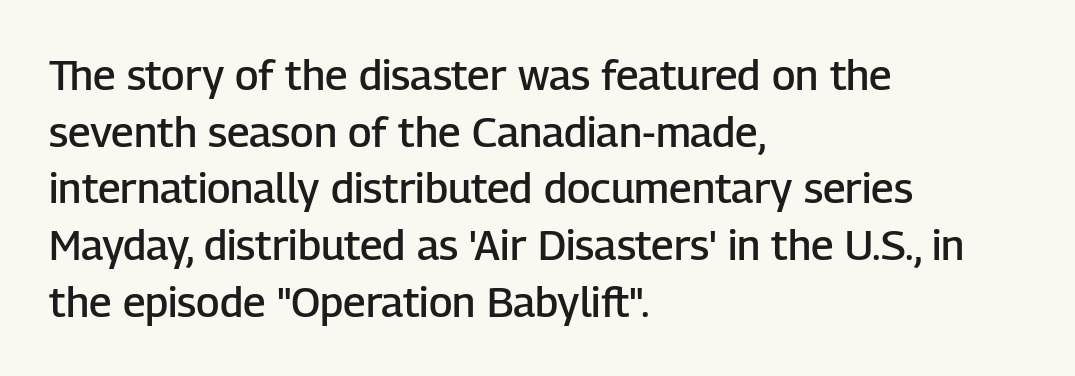
Q: Is the text bold? A: Semi-bold.
Q: Is the text italic (slanted)? A: No, it is upright.
Q: Is the typeface a serif or a sans-serif typeface? A: Sans-serif.
Q: Is the text underlined? A: No.
Q: How is the paragraph aligned? A: Left-aligned.
Q: Is the spacing between letters normal or unusually wide? A: Normal.
Q: Is the spacing between lines tight, normal or loose? A: Normal.
Q: Width (condensed, normal, or wide)? A: Normal.
Q: Stroke contrast? A: Low.
Q: x-height? A: Medium.
Q: Monospaced? A: No.
